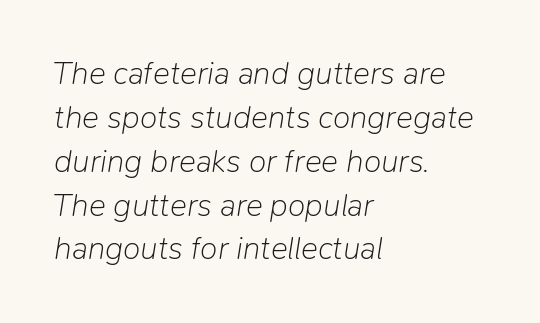
The image shows 32 px light type, italic (leaning right); set left-aligned, normal line spacing (1.37x), normal letter spacing, not underlined; low stroke contrast and a medium x-height.
